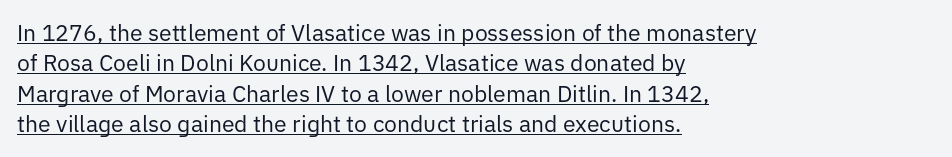
Q: Is the text bold? A: No.
Q: Is the text italic (slanted)? A: No, it is upright.
Q: Is the text underlined? A: Yes.
Q: How is the paragraph aligned? A: Left-aligned.
Q: Is the spacing between letters normal or unusually wide? A: Normal.
Q: Is the spacing between lines tight, normal or loose? A: Normal.
